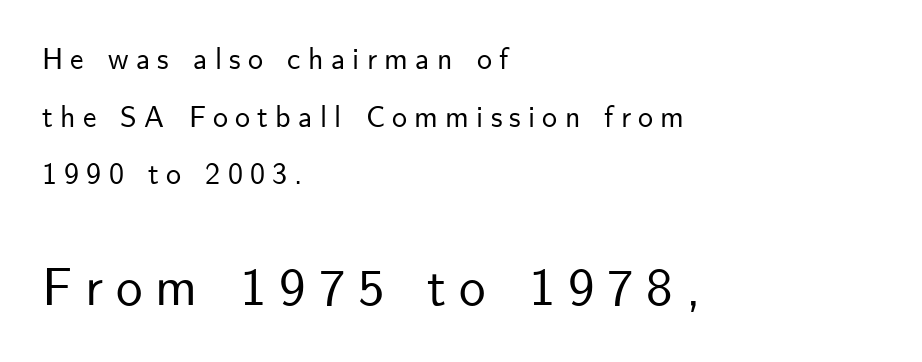
Q: Is the text italic (slanted)? A: No, it is upright.
Q: Is the typeface a serif or a sans-serif typeface? A: Sans-serif.
Q: Is the text underlined? A: No.
Q: How is the paragraph aligned? A: Left-aligned.
Q: Is the spacing between letters normal or unusually wide? A: Unusually wide.
Q: Is the spacing between lines tight, normal or loose? A: Loose.
Q: Which block of text is set in a larger size, the first (top) or the second (bottom)? A: The second (bottom) one.
Q: Width (condensed, normal, or wide)? A: Normal.
Q: Stroke contrast? A: Low.
Q: x-height? A: Small.
Q: Monospaced? A: No.
